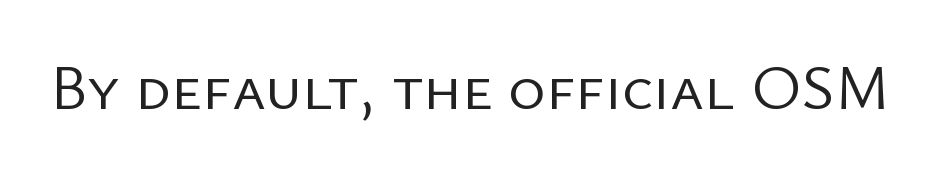
Q: Is the text bold? A: No.
Q: Is the text italic (slanted)? A: No, it is upright.
Q: Is the typeface a serif or a sans-serif typeface? A: Sans-serif.
Q: Is the text underlined? A: No.
Q: Is the spacing between letters normal or unusually wide? A: Normal.
Q: Width (condensed, normal, or wide)? A: Normal.
Q: Stroke contrast? A: Low.
Q: x-height? A: Medium.
Q: Monospaced? A: No.
